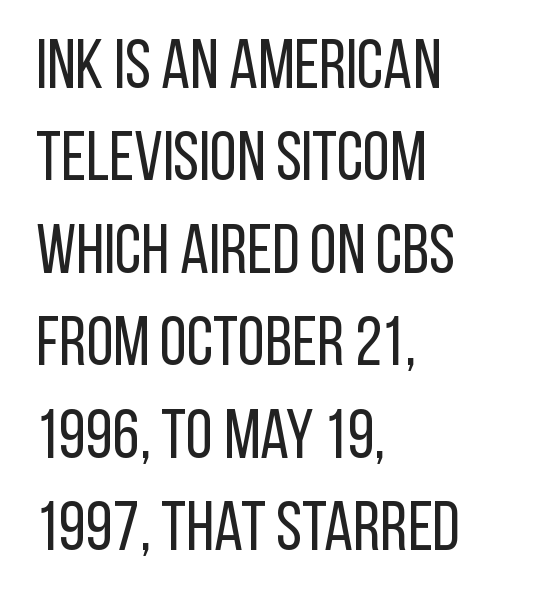
The image shows 69 px regular-weight, condensed sans-serif type, upright; set left-aligned, normal line spacing (1.34x), normal letter spacing, not underlined; low stroke contrast and a large x-height.
